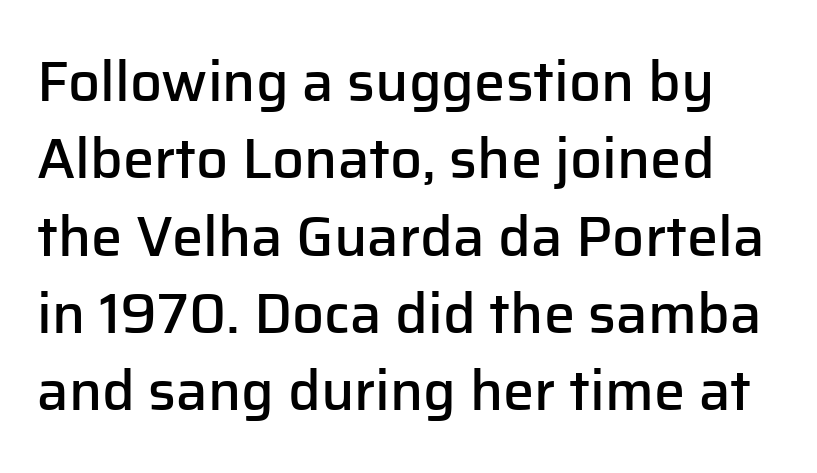
The image shows 56 px semibold sans-serif type, upright; set normal line spacing (1.38x), normal letter spacing, not underlined; low stroke contrast and a medium x-height.
